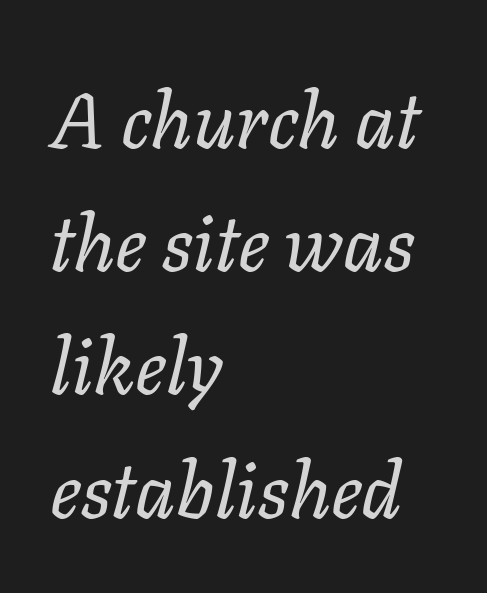
Q: Is the text bold? A: No.
Q: Is the text italic (slanted)? A: Yes, it leans right by about 11 degrees.
Q: Is the text underlined? A: No.
Q: How is the paragraph aligned? A: Left-aligned.
Q: Is the spacing between letters normal or unusually wide? A: Normal.
Q: Is the spacing between lines tight, normal or loose? A: Normal.
Q: Width (condensed, normal, or wide)? A: Normal.
Q: Stroke contrast? A: Low.
Q: x-height? A: Medium.
Q: Monospaced? A: No.
